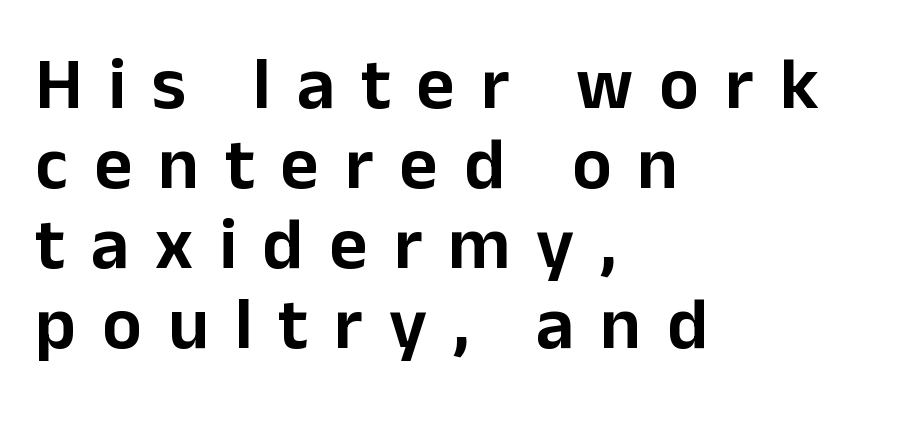
Q: Is the text italic (slanted)? A: No, it is upright.
Q: Is the typeface a serif or a sans-serif typeface? A: Sans-serif.
Q: Is the text underlined? A: No.
Q: How is the paragraph aligned? A: Left-aligned.
Q: Is the spacing between letters normal or unusually wide? A: Unusually wide.
Q: Is the spacing between lines tight, normal or loose? A: Tight.
Q: Width (condensed, normal, or wide)? A: Normal.
Q: Stroke contrast? A: Low.
Q: x-height? A: Medium.
Q: Monospaced? A: No.
